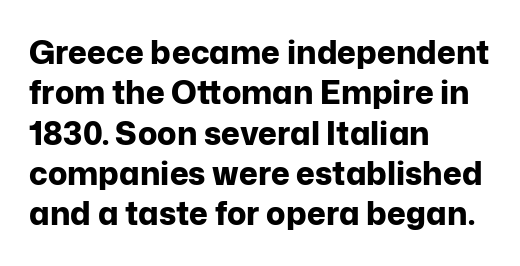
The image shows 32 px bold sans-serif type, upright; set left-aligned, normal line spacing (1.26x), normal letter spacing, not underlined; low stroke contrast and a medium x-height.
